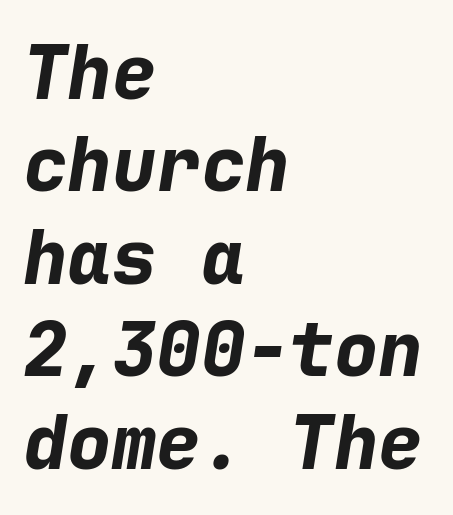
Horizontally, the lines are justified to the leading edge only. The letters march in equal steps, a hallmark of fixed-pitch type. Leading: standard. The strokes are fattened all the way to bold.
